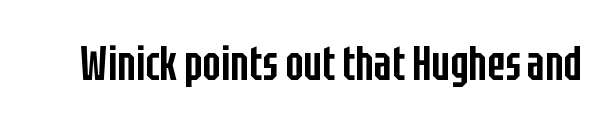
The image shows 48 px semibold, condensed sans-serif type, upright; set normal letter spacing, not underlined; low stroke contrast and a large x-height.
